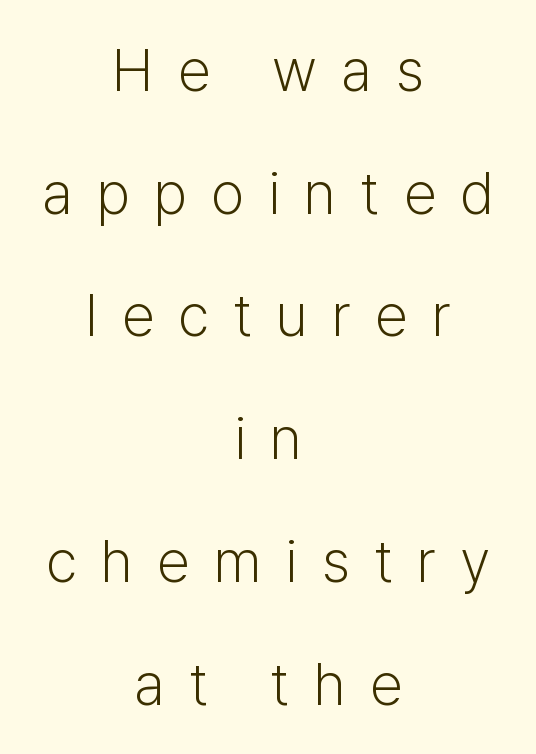
Q: Is the text bold? A: No.
Q: Is the text italic (slanted)? A: No, it is upright.
Q: Is the typeface a serif or a sans-serif typeface? A: Sans-serif.
Q: Is the text underlined? A: No.
Q: How is the paragraph aligned? A: Centered.
Q: Is the spacing between letters normal or unusually wide? A: Unusually wide.
Q: Is the spacing between lines tight, normal or loose? A: Loose.
Q: Width (condensed, normal, or wide)? A: Normal.
Q: Stroke contrast? A: Low.
Q: x-height? A: Medium.
Q: Monospaced? A: No.
